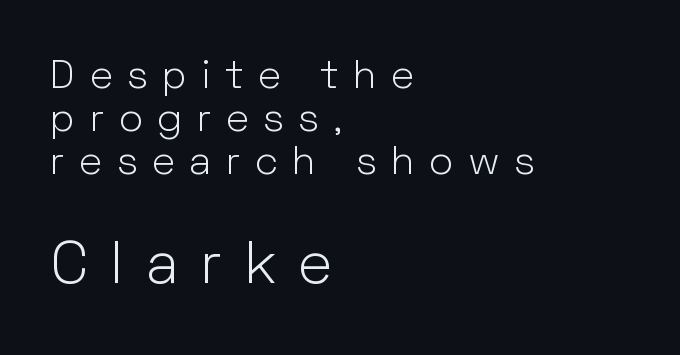
Q: Is the text bold? A: No.
Q: Is the text italic (slanted)? A: No, it is upright.
Q: Is the typeface a serif or a sans-serif typeface? A: Sans-serif.
Q: Is the text underlined? A: No.
Q: How is the paragraph aligned? A: Left-aligned.
Q: Is the spacing between letters normal or unusually wide? A: Unusually wide.
Q: Is the spacing between lines tight, normal or loose? A: Tight.
Q: Which block of text is set in a larger size, the first (top) or the second (bottom)? A: The second (bottom) one.
Q: Width (condensed, normal, or wide)? A: Normal.
Q: Stroke contrast? A: Low.
Q: x-height? A: Medium.
Q: Monospaced? A: No.
